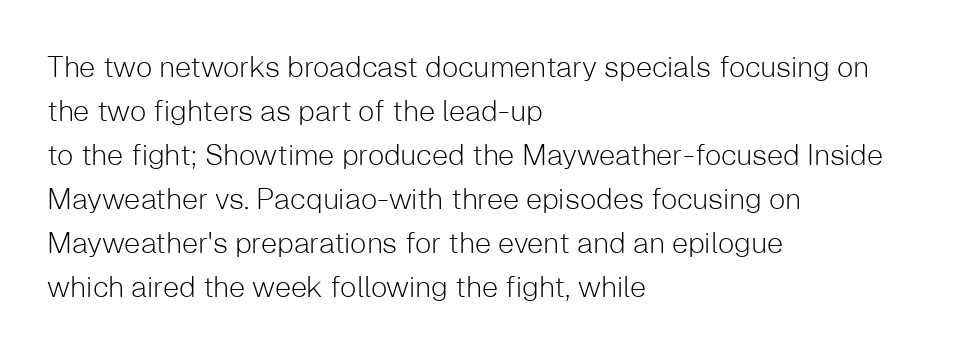
This sample has the flowing, uneven cadence of proportional lettering. Rule under the text: the space is simply empty. Unbolded letterforms with no extra heft. Whoever set this chose a conventional vertical rhythm. The rendering keeps characters at their native spacing. Do the letters lean? They stand straight.
